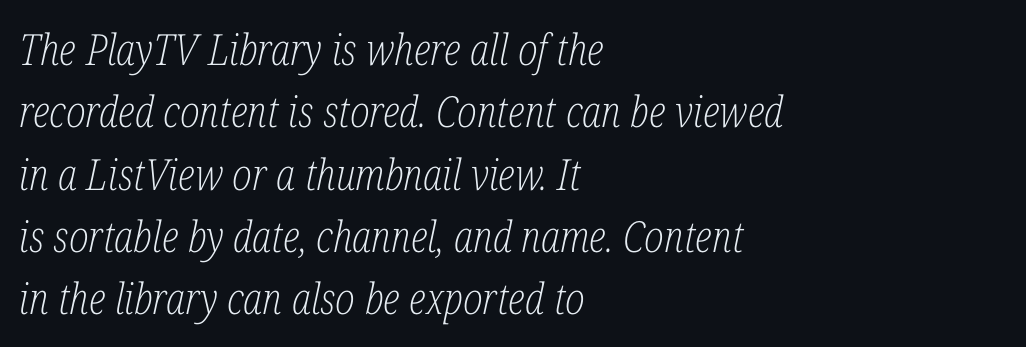
Q: Is the text bold? A: No.
Q: Is the text italic (slanted)? A: Yes, it leans right by about 12 degrees.
Q: Is the typeface a serif or a sans-serif typeface? A: Serif.
Q: Is the text underlined? A: No.
Q: How is the paragraph aligned? A: Left-aligned.
Q: Is the spacing between letters normal or unusually wide? A: Normal.
Q: Is the spacing between lines tight, normal or loose? A: Normal.
Q: Width (condensed, normal, or wide)? A: Condensed.
Q: Stroke contrast? A: Low.
Q: x-height? A: Medium.
Q: Monospaced? A: No.
